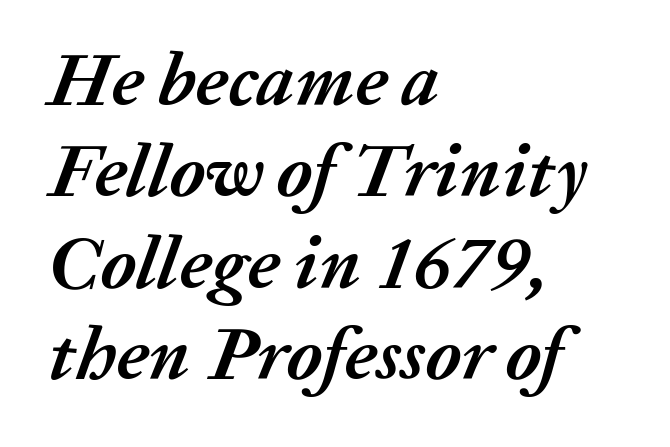
Every character sits at an angle, as italics do. Honestly, there is no underline to notice here at all. Honestly, the letter spacing is just normal — you wouldn't notice it. Its strokes are broad and dark, the hallmark of bold type. These lines stack with their left ends in a neat column. Varying glyph widths throughout — classic text-font behaviour.
